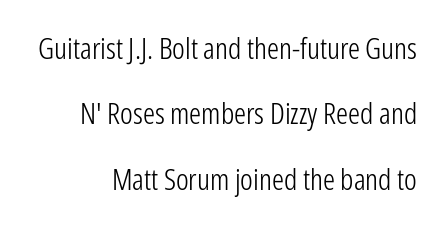
Here the designer chose a conventional face with non-uniform glyph widths. Underlining? Definitely not there. The lines are spread far apart with generous leading. Notice how the stems are strictly vertical — no italics here. The line texture is even and compact thanks to regular tracking.
